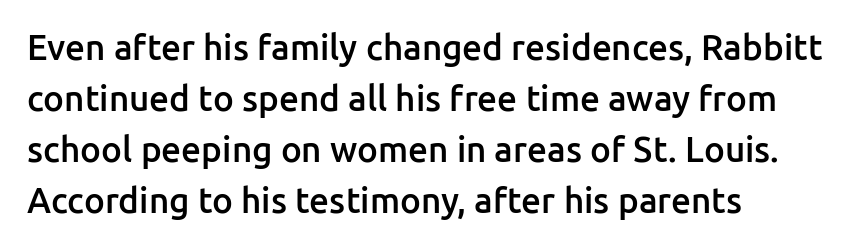
The image shows 35 px semibold sans-serif type, upright; set left-aligned, normal line spacing (1.46x), normal letter spacing, not underlined; low stroke contrast and a medium x-height.
